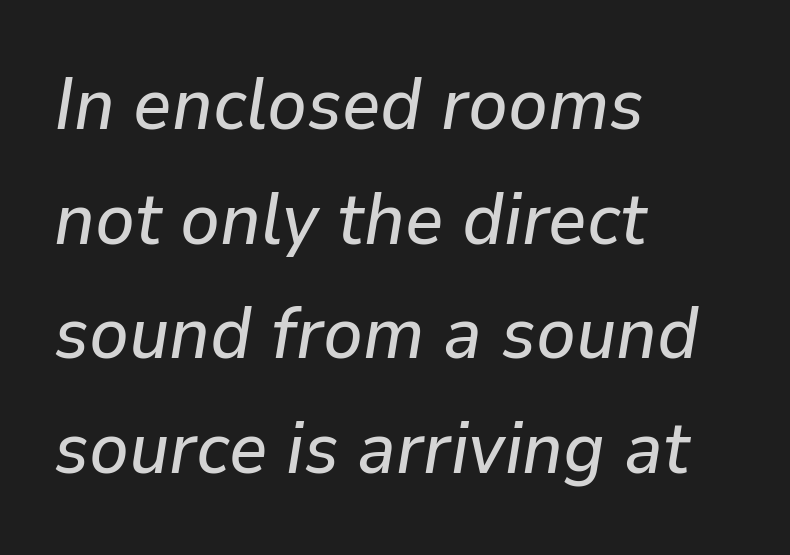
Any mark beneath the type? The region is blank. The rendering anchors every line to the left-hand side. Italic: yes, the glyphs are oblique. Compared with typical body copy, the letter spacing here is the same.
